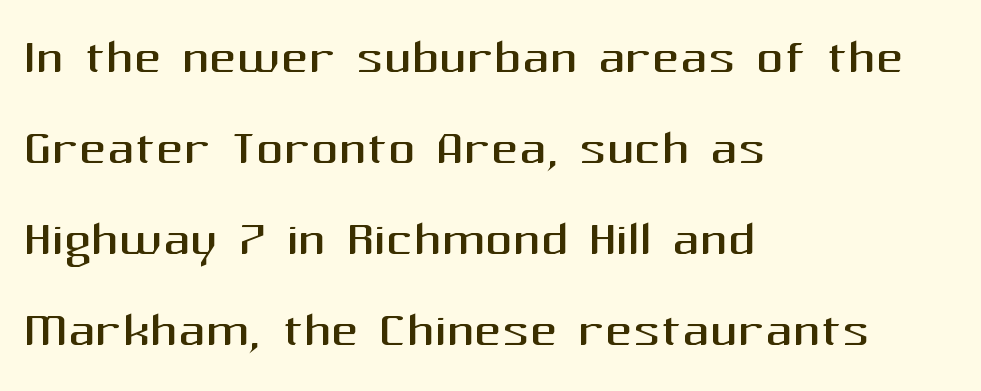
Type without underlining. There is no visible air inserted between adjacent glyphs. A normal amount of white space separates one row of letters from the next. If you drew a line through each stem, it would be perfectly vertical. Character widths vary here, with narrow letters taking less room than wide ones.
